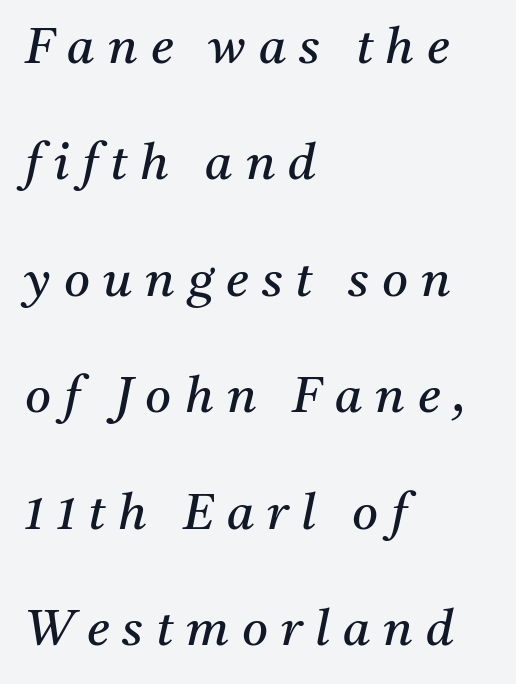
Does the lettering tilt? It does — this is italic. Clear beneath every line of the passage. You could fit nearly another row in the gap between these rows. Tracking value appears strongly positive — letters spread wide. Each line starts at the same left margin while the right side varies. Each stroke keeps to a modest, everyday thickness or less.
